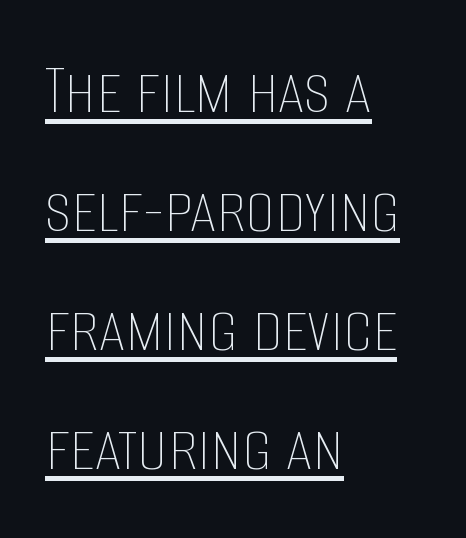
Nope, not italic — everything's standing straight. On a weight scale, this lands at 450 or below. Spacing verdict: proportional, widths tailored to each character. A classic flush-left, rag-right setting is used for this passage. What decoration does the sample have? An underline.
